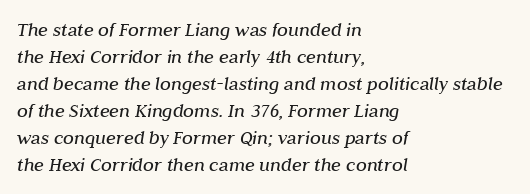
{"italic": "yes", "lean": "right", "slant_degrees": 10, "bold": "no", "underline": "no", "align": "left", "line_spacing": "normal", "line_spacing_ratio": 1.35, "letter_spacing": "normal", "letter_spacing_em": 0.0, "glyph_px": 20}
